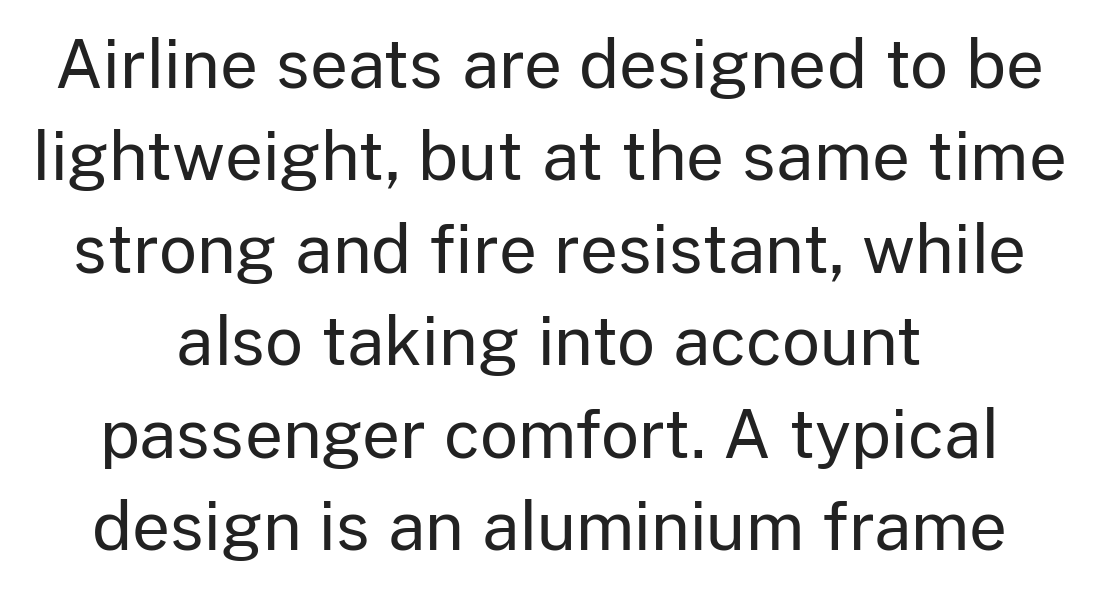
Q: Is the text bold? A: No.
Q: Is the text italic (slanted)? A: No, it is upright.
Q: Is the typeface a serif or a sans-serif typeface? A: Sans-serif.
Q: Is the text underlined? A: No.
Q: How is the paragraph aligned? A: Centered.
Q: Is the spacing between letters normal or unusually wide? A: Normal.
Q: Is the spacing between lines tight, normal or loose? A: Normal.
Q: Width (condensed, normal, or wide)? A: Normal.
Q: Stroke contrast? A: Low.
Q: x-height? A: Medium.
Q: Monospaced? A: No.
